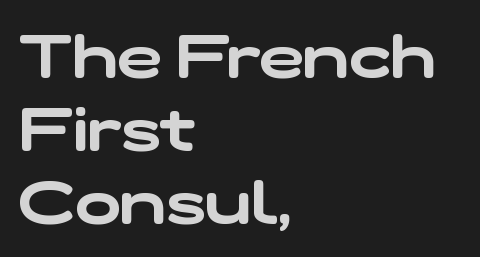
The image shows 60 px wide sans-serif type; set left-aligned, line spacing 1.22x, normal letter spacing, not underlined; low stroke contrast and a medium x-height.
